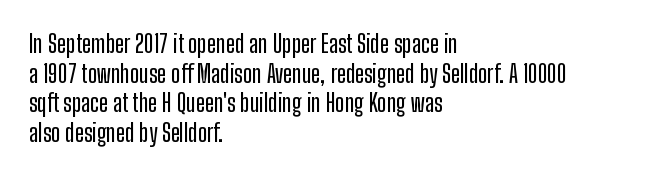
The rag falls on the right side of this text block. This sample uses an upright cut, with every glyph sitting square on the baseline. This sample uses plain, unmodified letter spacing. The strip under each line holds only bare page.
